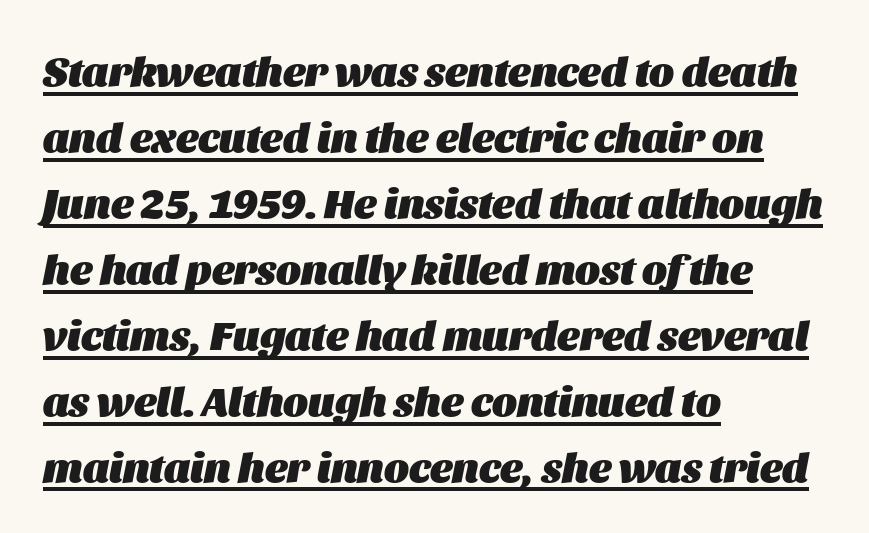
The image shows 42 px heavy type, italic (leaning right); set left-aligned, normal line spacing (1.57x), normal letter spacing, underlined; medium stroke contrast and a large x-height.
